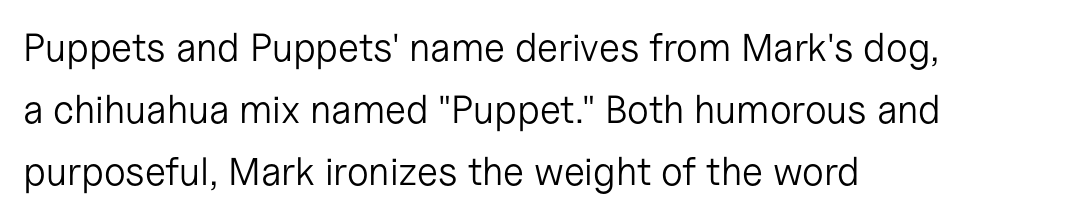
{"serif": "no", "italic": "no", "bold": "no", "weight": "light", "width": "normal", "stroke_contrast": "low", "x_height": "medium", "monospaced": "no", "underline": "no", "align": "left", "line_spacing": "normal", "line_spacing_ratio": 1.59, "letter_spacing": "normal", "letter_spacing_em": 0.0, "glyph_px": 39}
